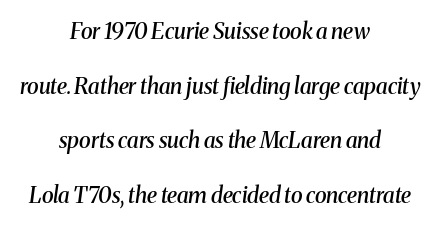
Q: Is the text bold? A: Semi-bold.
Q: Is the text italic (slanted)? A: Yes, it leans right by about 8 degrees.
Q: Is the text underlined? A: No.
Q: How is the paragraph aligned? A: Centered.
Q: Is the spacing between letters normal or unusually wide? A: Normal.
Q: Is the spacing between lines tight, normal or loose? A: Loose.
